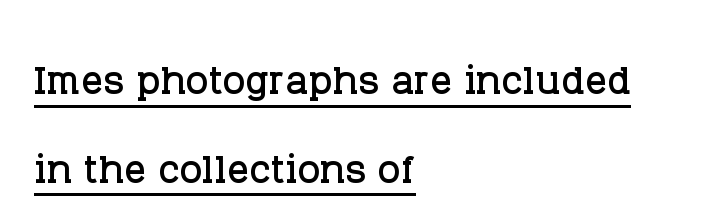
Q: Is the text italic (slanted)? A: No, it is upright.
Q: Is the typeface a serif or a sans-serif typeface? A: Serif.
Q: Is the text underlined? A: Yes.
Q: How is the paragraph aligned? A: Left-aligned.
Q: Is the spacing between letters normal or unusually wide? A: Normal.
Q: Is the spacing between lines tight, normal or loose? A: Normal.
Q: Width (condensed, normal, or wide)? A: Normal.
Q: Stroke contrast? A: Low.
Q: x-height? A: Large.
Q: Monospaced? A: No.
